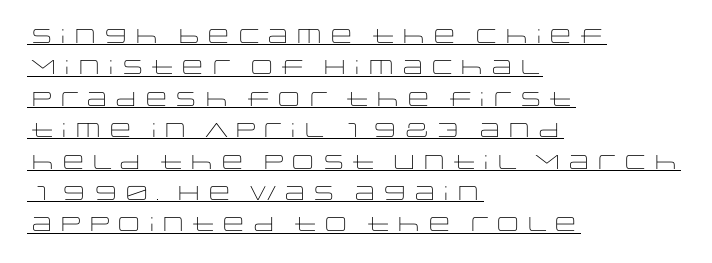
The font sits on the lighter half of the weight spectrum, regular included. Inter-character spacing is left at the font's built-in metrics. What's the leading like? Ordinary, nothing unusual. The paragraph shown leans on its left margin.
